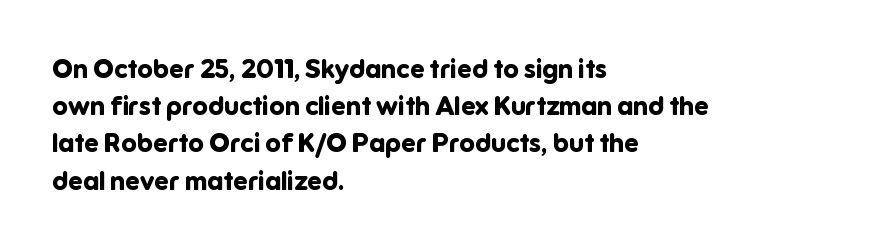
The image shows 26 px bold type, upright; set left-aligned, normal line spacing (1.43x), normal letter spacing, not underlined.
